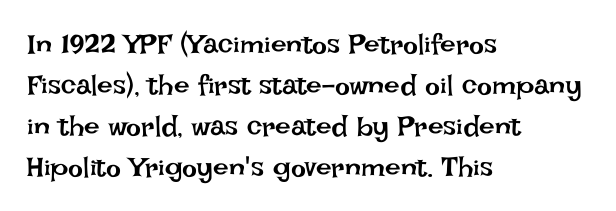
{"italic": "no", "bold": "no", "weight": "regular", "width": "normal", "stroke_contrast": "low", "x_height": "large", "monospaced": "no", "underline": "no", "align": "left", "line_spacing": "normal", "line_spacing_ratio": 1.46, "letter_spacing": "normal", "letter_spacing_em": 0.0, "glyph_px": 28}
